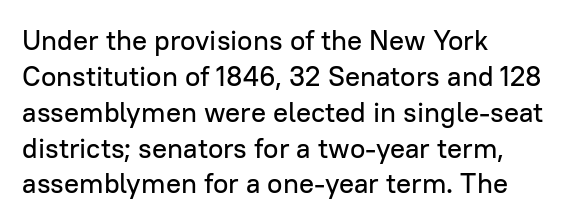
Q: Is the text italic (slanted)? A: No, it is upright.
Q: Is the typeface a serif or a sans-serif typeface? A: Sans-serif.
Q: Is the text underlined? A: No.
Q: How is the paragraph aligned? A: Left-aligned.
Q: Is the spacing between letters normal or unusually wide? A: Normal.
Q: Is the spacing between lines tight, normal or loose? A: Normal.
Q: Width (condensed, normal, or wide)? A: Normal.
Q: Stroke contrast? A: Low.
Q: x-height? A: Medium.
Q: Monospaced? A: No.
